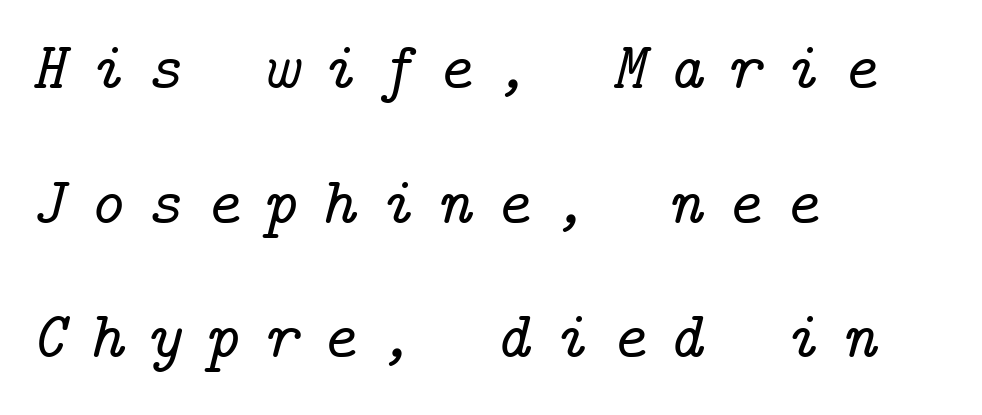
Q: Is the text italic (slanted)? A: Yes, it leans right by about 14 degrees.
Q: Is the typeface a serif or a sans-serif typeface? A: Serif.
Q: Is the text underlined? A: No.
Q: How is the paragraph aligned? A: Left-aligned.
Q: Is the spacing between letters normal or unusually wide? A: Unusually wide.
Q: Is the spacing between lines tight, normal or loose? A: Loose.
Q: Width (condensed, normal, or wide)? A: Normal.
Q: Stroke contrast? A: Low.
Q: x-height? A: Medium.
